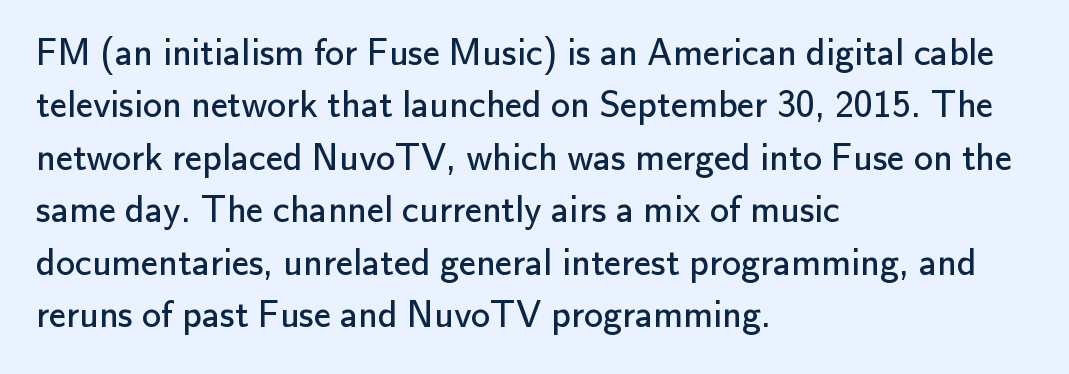
The zone under the glyphs is completely vacant. Unlike a traditional serif, this face leaves its strokes unadorned. The type is set solid horizontally, with unmodified tracking. Is the type heavy? It reads as light-to-regular instead. This sample uses an upright cut, with every glyph sitting square on the baseline. Compared with a centered layout, this one pins lines to the left instead.
